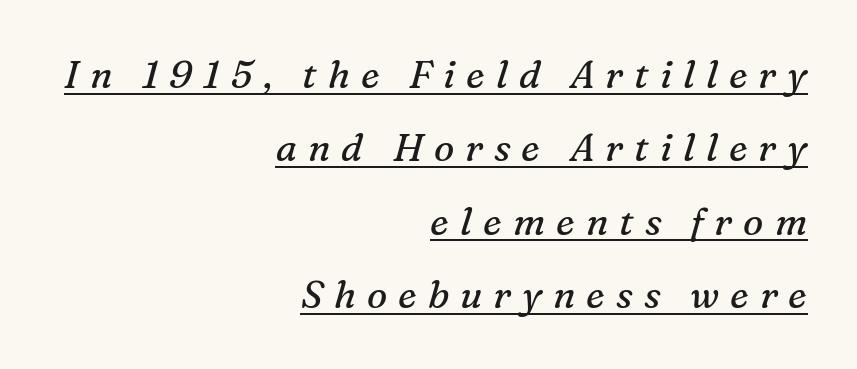
{"serif": "yes", "italic": "yes", "lean": "right", "slant_degrees": 16, "bold": "no", "weight": "regular", "width": "normal", "stroke_contrast": "medium", "x_height": "medium", "monospaced": "no", "underline": "yes", "align": "right", "line_spacing": "loose", "line_spacing_ratio": 1.93, "letter_spacing": "wide", "letter_spacing_em": 0.29, "glyph_px": 38}
